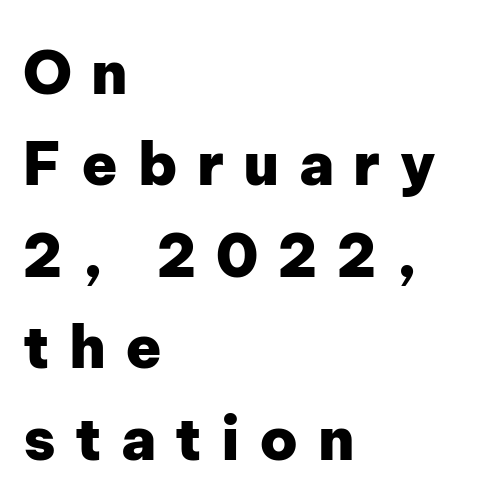
{"serif": "no", "italic": "no", "bold": "yes", "weight": "heavy", "width": "normal", "stroke_contrast": "low", "x_height": "medium", "monospaced": "no", "underline": "no", "align": "left", "line_spacing": "normal", "line_spacing_ratio": 1.55, "letter_spacing": "wide", "letter_spacing_em": 0.33, "glyph_px": 59}
